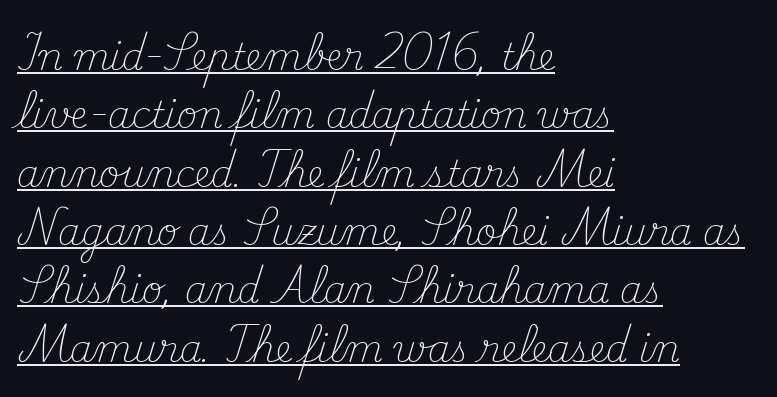
Q: Is the text bold? A: No.
Q: Is the text italic (slanted)? A: Yes.
Q: Is the typeface a serif or a sans-serif typeface? A: Serif.
Q: Is the text underlined? A: Yes.
Q: How is the paragraph aligned? A: Left-aligned.
Q: Is the spacing between letters normal or unusually wide? A: Normal.
Q: Is the spacing between lines tight, normal or loose? A: Normal.
Q: Width (condensed, normal, or wide)? A: Normal.
Q: Stroke contrast? A: Medium.
Q: x-height? A: Small.
Q: Monospaced? A: No.
